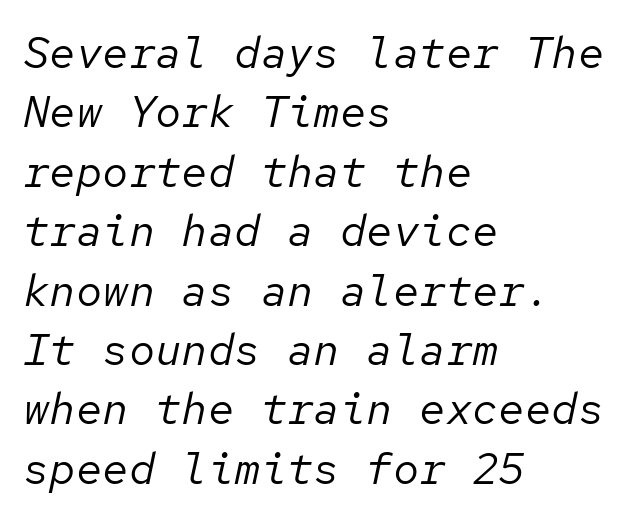
The image shows 44 px regular-weight type, italic (leaning right), monospaced; set left-aligned, normal line spacing (1.35x), normal letter spacing, not underlined; low stroke contrast and a medium x-height.
